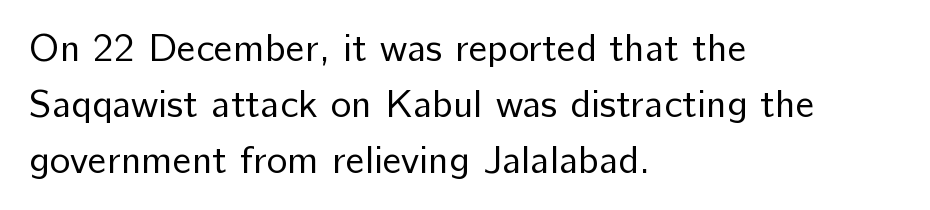
{"serif": "no", "italic": "no", "bold": "no", "weight": "regular", "width": "normal", "stroke_contrast": "low", "x_height": "medium", "monospaced": "no", "underline": "no", "align": "left", "line_spacing": "normal", "line_spacing_ratio": 1.43, "letter_spacing": "normal", "letter_spacing_em": 0.0, "glyph_px": 39}
